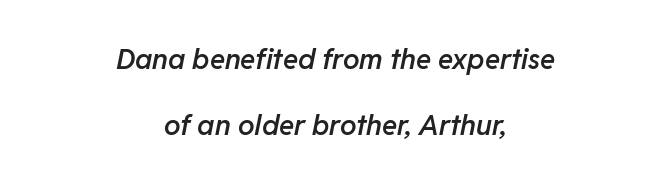
Q: Is the text bold? A: Semi-bold.
Q: Is the text italic (slanted)? A: Yes, it leans right by about 11 degrees.
Q: Is the text underlined? A: No.
Q: How is the paragraph aligned? A: Centered.
Q: Is the spacing between letters normal or unusually wide? A: Normal.
Q: Is the spacing between lines tight, normal or loose? A: Loose.
Q: Width (condensed, normal, or wide)? A: Normal.
Q: Stroke contrast? A: Low.
Q: x-height? A: Medium.
Q: Monospaced? A: No.
